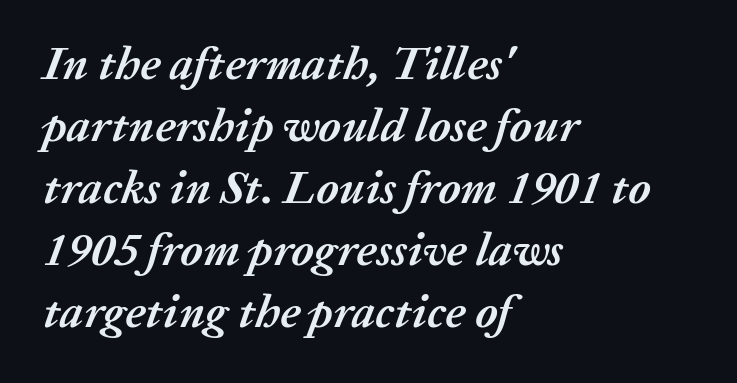
{"italic": "yes", "lean": "right", "slant_degrees": 20, "bold": "yes", "weight": "semibold", "width": "normal", "stroke_contrast": "medium", "x_height": "medium", "monospaced": "no", "underline": "no", "align": "left", "line_spacing": "normal", "line_spacing_ratio": 1.32, "letter_spacing": "normal", "letter_spacing_em": 0.0, "glyph_px": 47}
